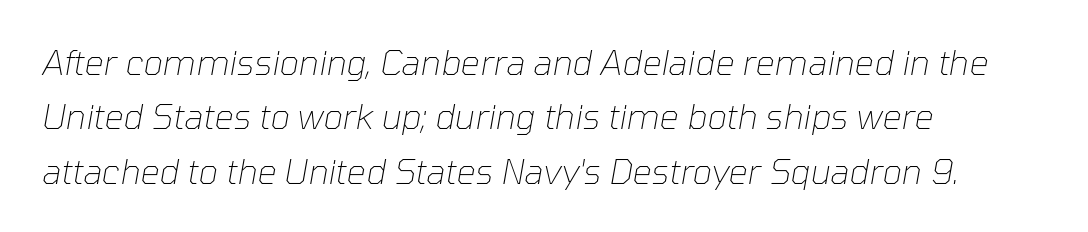
Every character sits at an angle, as italics do. Line beginnings align vertically; line endings do not. The zone under the glyphs is completely vacant. How would I describe the line gaps? Plain and ordinary. Weight: regular or lighter. Honestly, the letter spacing is just normal — you wouldn't notice it.
